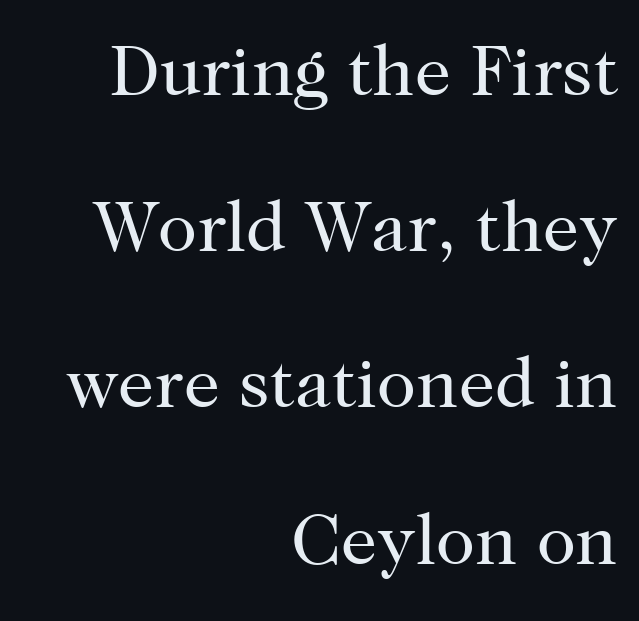
{"serif": "yes", "italic": "no", "bold": "no", "weight": "regular", "width": "normal", "stroke_contrast": "high", "x_height": "medium", "monospaced": "no", "underline": "no", "align": "right", "line_spacing": "loose", "line_spacing_ratio": 2.17, "letter_spacing": "normal", "letter_spacing_em": 0.0, "glyph_px": 72}
